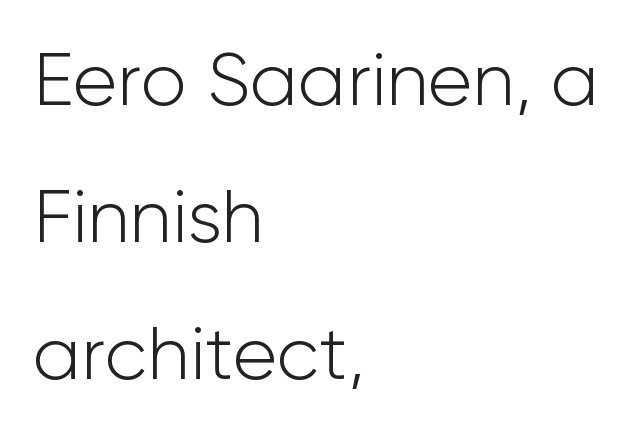
The glyphs are unaccompanied by any horizontal stroke below them. Weight: not bold — regular or lighter. Typeset ragged right — the left edge is the straight one. Grotesque or geometric, the face here clearly has no serifs.
